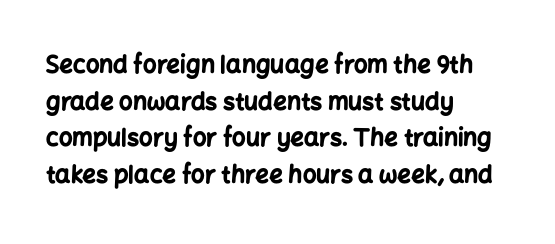
Q: Is the text bold? A: Yes.
Q: Is the text italic (slanted)? A: No, it is upright.
Q: Is the text underlined? A: No.
Q: How is the paragraph aligned? A: Left-aligned.
Q: Is the spacing between letters normal or unusually wide? A: Normal.
Q: Is the spacing between lines tight, normal or loose? A: Normal.
